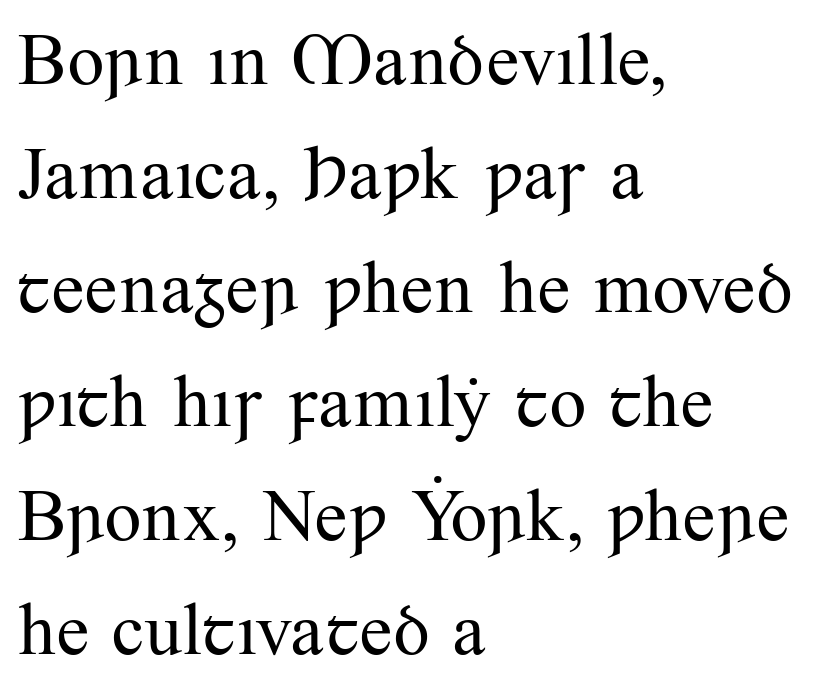
{"serif": "yes", "italic": "no", "bold": "no", "weight": "regular", "width": "normal", "stroke_contrast": "medium", "x_height": "small", "monospaced": "no", "underline": "no", "align": "left", "line_spacing": "normal", "line_spacing_ratio": 1.54, "letter_spacing": "normal", "letter_spacing_em": 0.0, "glyph_px": 74}
